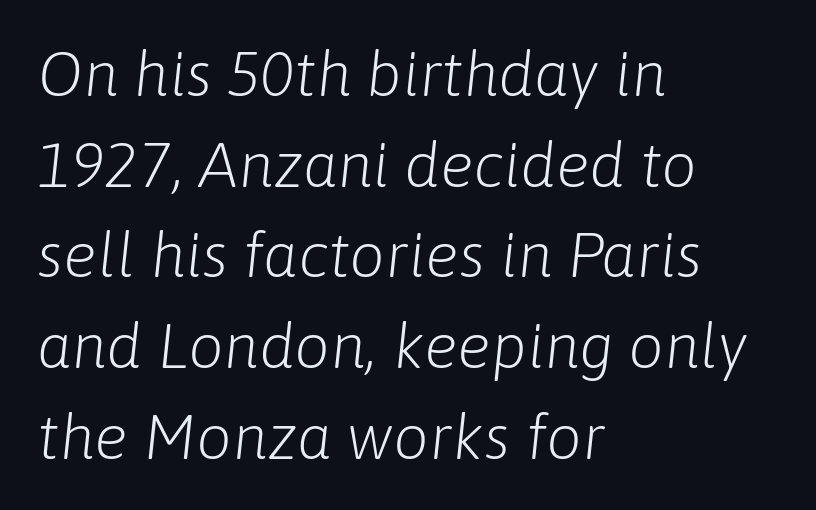
{"italic": "yes", "lean": "right", "slant_degrees": 6, "bold": "no", "weight": "light", "width": "normal", "stroke_contrast": "low", "x_height": "medium", "monospaced": "no", "underline": "no", "align": "left", "line_spacing": "normal", "line_spacing_ratio": 1.44, "letter_spacing": "normal", "letter_spacing_em": 0.0, "glyph_px": 63}
